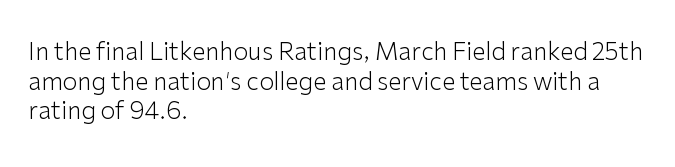
The image shows 24 px text type, upright; set left-aligned, line spacing 1.23x, normal letter spacing, not underlined.
